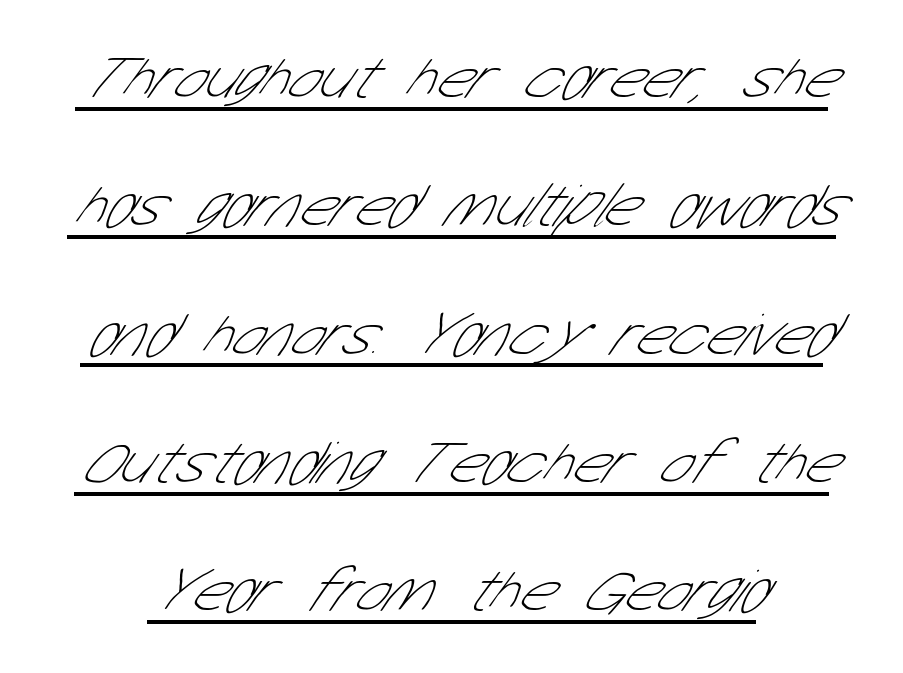
Students, observe: this is what heavily led, spacious text looks like. You could not count columns in this text — the font is proportionally spaced. Honestly, the letter spacing is just normal — you wouldn't notice it. Does a line run under the words? Yes, clearly.
